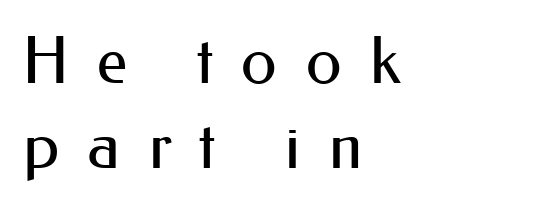
Observe the wide spacing: letters keep a clear distance from each other. Note the varied advance widths — an 'i' is clearly narrower than an 'm'. Rendered with straight, roman letterforms. Bold? No — there's no thickening of the strokes. These lines sit exactly where default settings would place them.
